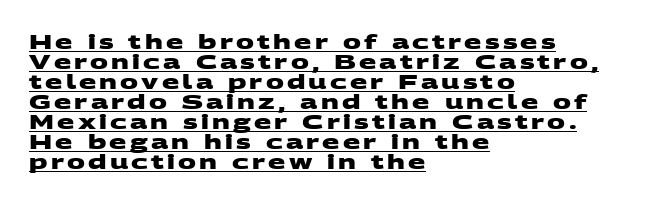
Q: Is the text bold? A: Yes.
Q: Is the text underlined? A: Yes.
Q: How is the paragraph aligned? A: Left-aligned.
Q: Is the spacing between lines tight, normal or loose? A: Tight.
